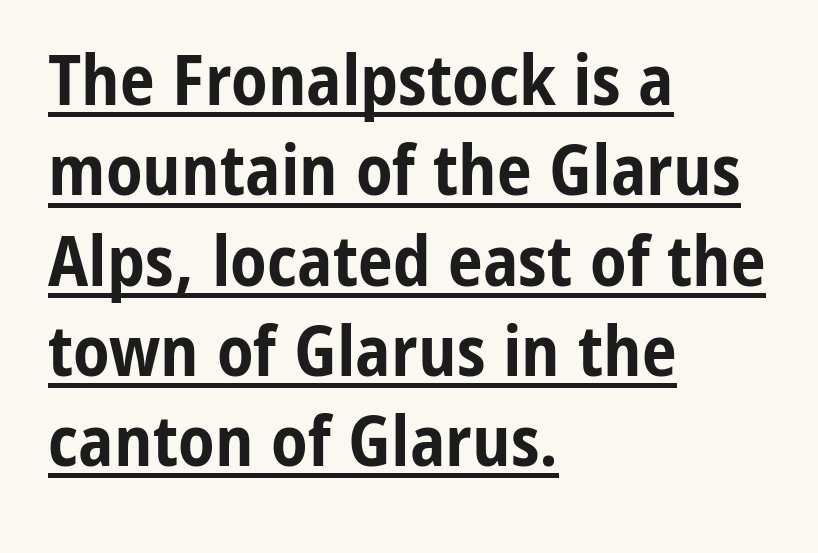
The image shows 70 px bold, condensed sans-serif type, upright; set left-aligned, normal line spacing (1.29x), normal letter spacing, underlined; low stroke contrast and a medium x-height.
